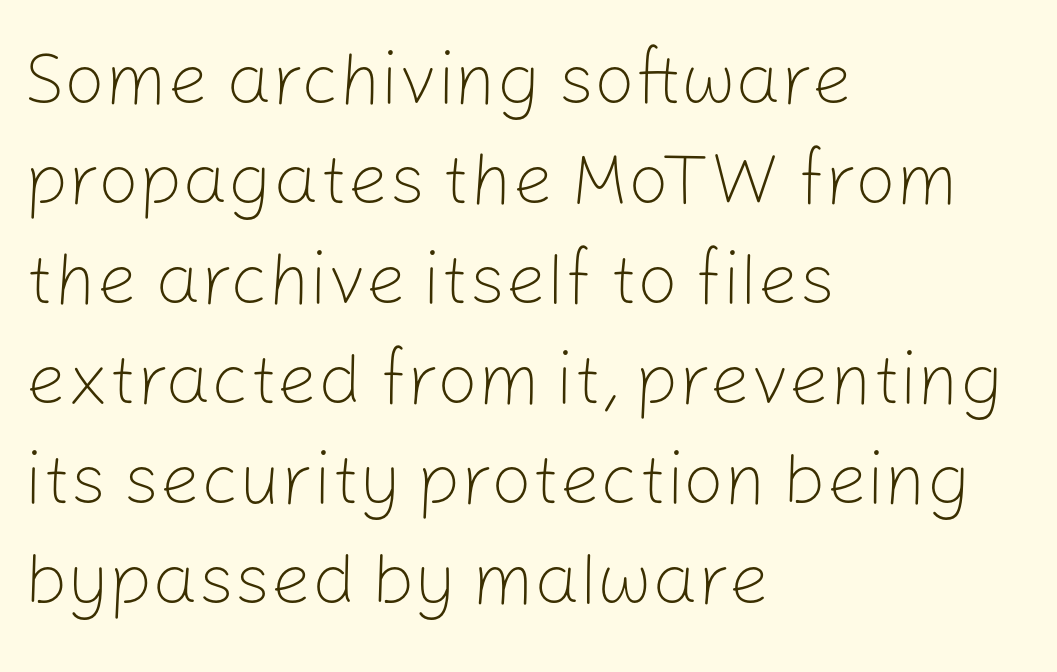
The image shows 72 px light sans-serif type, upright; set left-aligned, normal line spacing (1.39x), normal letter spacing, not underlined; low stroke contrast and a medium x-height.
